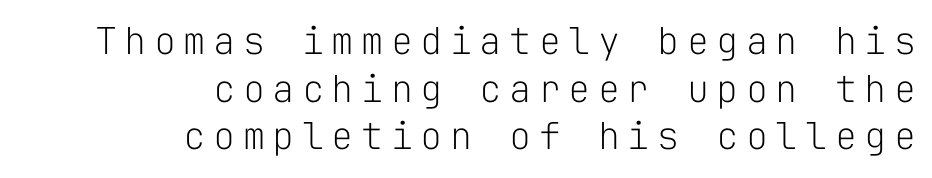
The image shows 37 px light sans-serif type, upright, monospaced; set right-aligned, normal line spacing (1.29x), unusually wide letter spacing (+0.2 em), not underlined; low stroke contrast and a medium x-height.
